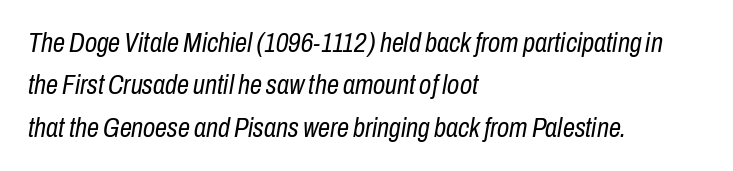
A light-to-regular cut is what we see here. All the whitespace from short lines collects on the right. How would I describe the line gaps? Plain and ordinary. In terms of posture, this sample is oblique. The letters sit at their default tracking, neither squeezed nor spread. Any mark beneath the type? The region is blank.
